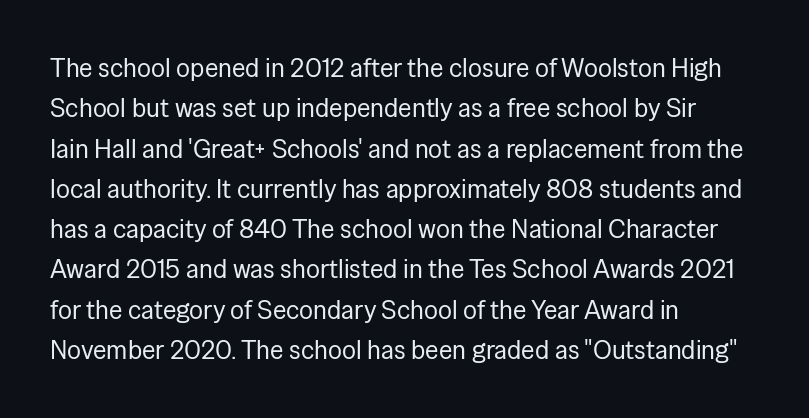
The image shows 26 px text type, upright; set left-aligned, normal line spacing (1.55x), normal letter spacing, not underlined.
